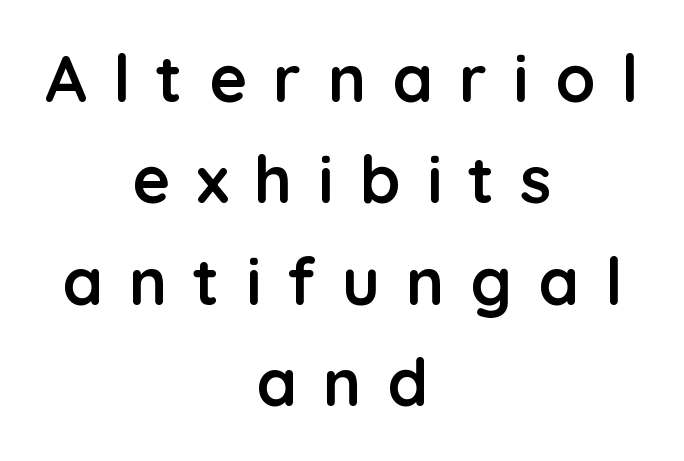
Look at the tracking — it's clearly loosened, letters drifting apart. Weight check: bold — yes, fully. Any mark beneath the type? The region is blank. Is this a fixed-width face? No — the glyphs have proportional, varying widths.
